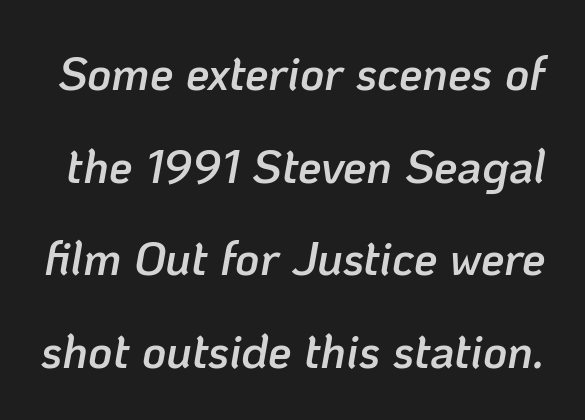
{"italic": "yes", "lean": "right", "slant_degrees": 10, "bold": "semi", "weight": "semibold", "width": "normal", "stroke_contrast": "low", "x_height": "medium", "monospaced": "no", "underline": "no", "line_spacing": "loose", "line_spacing_ratio": 1.97, "letter_spacing": "normal", "letter_spacing_em": 0.0, "glyph_px": 47}
